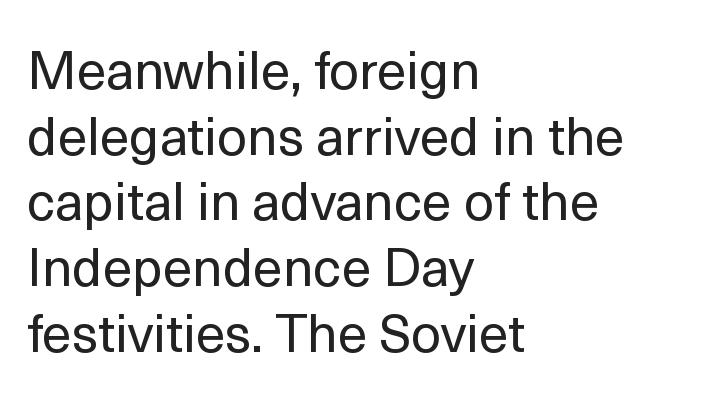
The image shows 53 px regular-weight sans-serif type, upright; set left-aligned, line spacing 1.24x, normal letter spacing, not underlined; a medium x-height.
